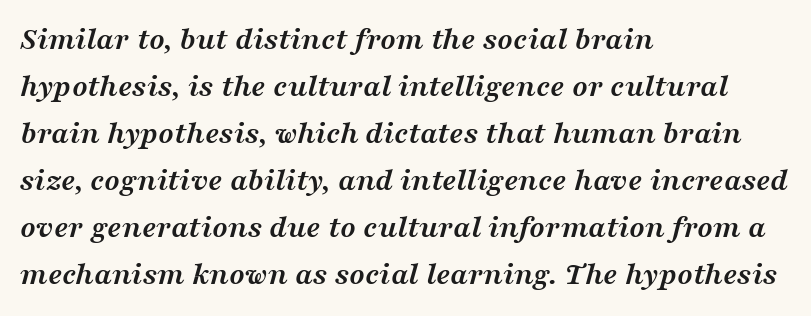
This rendering leaves character spacing at its baseline value. The strip under each line holds only bare page. Horizontal bands of white between lines are of average thickness. The rendering uses natural spacing where letterforms have individual widths. What weight is shown? A full bold with thick strokes. In CSS terms this would be text-align: left.
